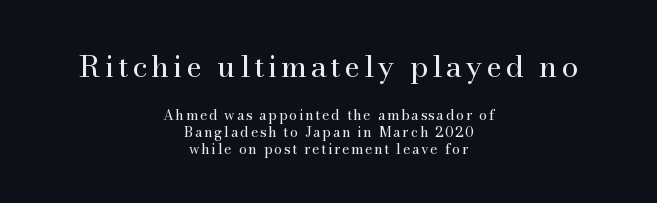
The image shows 30 px regular-weight serif type, upright; set centered, line spacing 1.22x, not underlined; the first (top) block is 2.14x larger; medium stroke contrast and a small x-height.
